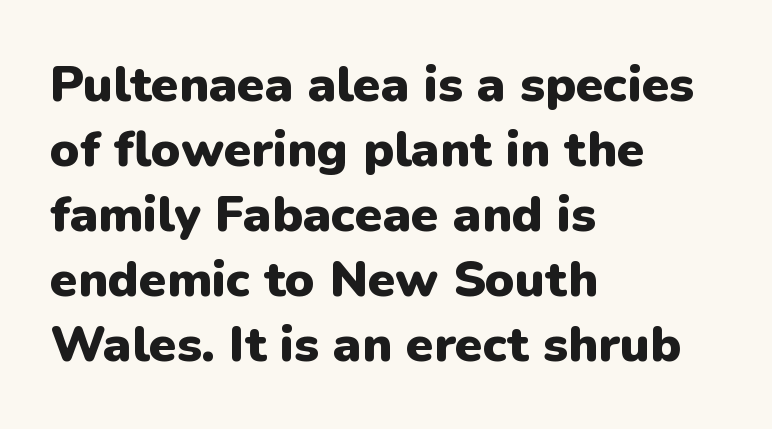
{"serif": "no", "italic": "no", "bold": "yes", "weight": "heavy", "width": "normal", "stroke_contrast": "low", "x_height": "medium", "monospaced": "no", "underline": "no", "align": "left", "line_spacing": "normal", "line_spacing_ratio": 1.3, "letter_spacing": "normal", "letter_spacing_em": 0.0, "glyph_px": 50}
